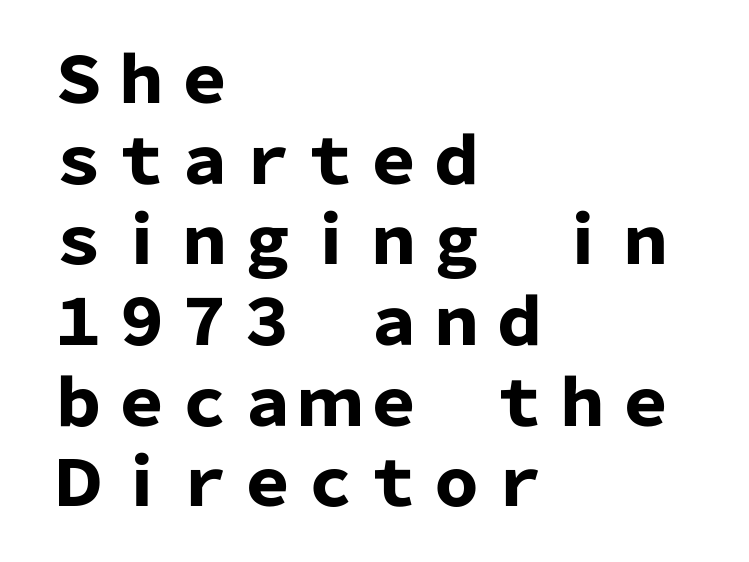
Q: Is the text bold? A: Yes.
Q: Is the text italic (slanted)? A: No, it is upright.
Q: Is the typeface a serif or a sans-serif typeface? A: Sans-serif.
Q: Is the text underlined? A: No.
Q: How is the paragraph aligned? A: Left-aligned.
Q: Is the spacing between letters normal or unusually wide? A: Normal.
Q: Is the spacing between lines tight, normal or loose? A: Normal.
Q: Width (condensed, normal, or wide)? A: Normal.
Q: Stroke contrast? A: Low.
Q: x-height? A: Medium.
Q: Monospaced? A: No.
